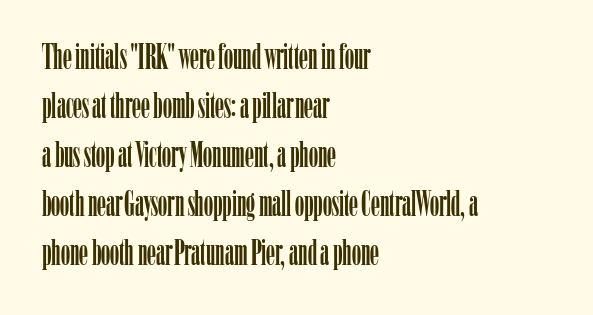
Q: Is the text italic (slanted)? A: No, it is upright.
Q: Is the typeface a serif or a sans-serif typeface? A: Serif.
Q: Is the text underlined? A: No.
Q: How is the paragraph aligned? A: Left-aligned.
Q: Is the spacing between letters normal or unusually wide? A: Normal.
Q: Is the spacing between lines tight, normal or loose? A: Normal.
Q: Width (condensed, normal, or wide)? A: Condensed.
Q: Stroke contrast? A: Low.
Q: x-height? A: Medium.
Q: Monospaced? A: No.
